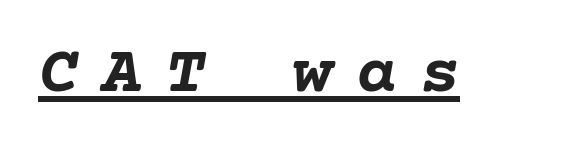
{"italic": "yes", "lean": "right", "slant_degrees": 10, "bold": "yes", "weight": "semibold", "width": "normal", "stroke_contrast": "low", "x_height": "medium", "underline": "yes", "letter_spacing": "wide", "letter_spacing_em": 0.35, "glyph_px": 67}
